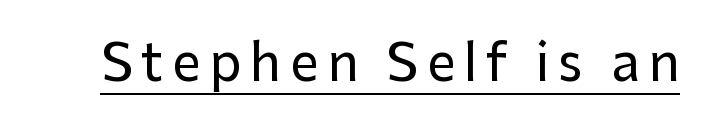
The image shows 51 px sans-serif type, upright; set underlined; low stroke contrast and a medium x-height.
